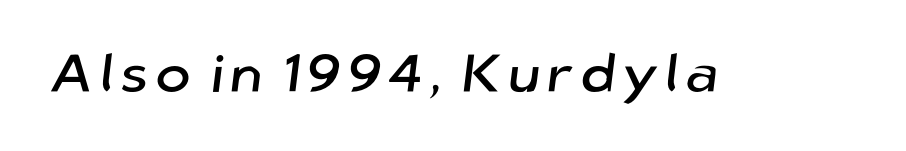
{"serif": "no", "width": "normal", "stroke_contrast": "low", "x_height": "medium", "monospaced": "no", "underline": "no", "glyph_px": 54}
